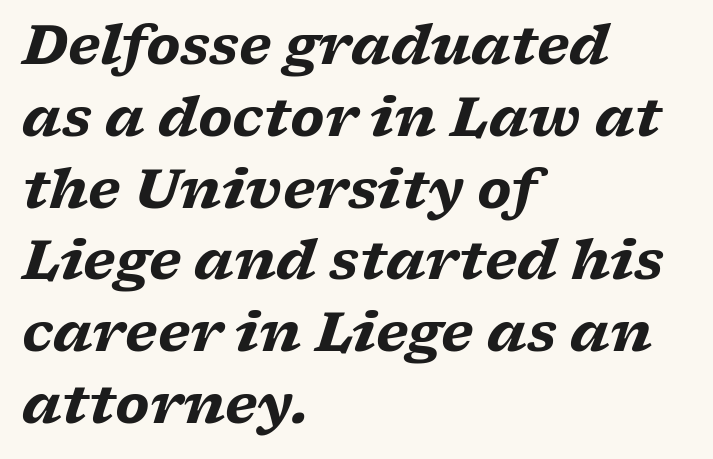
Compared with an ordinary text face, these strokes are far heavier — a full bold. Check under the words: just untouched page. The passage shown is typed in a proportional face where columns would drift. The tracking reads as untouched default to a designer's eye. The text carries the slant typical of an italic or oblique font.
